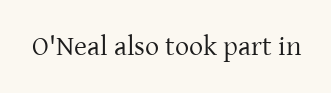
Q: Is the text bold? A: No.
Q: Is the text italic (slanted)? A: No, it is upright.
Q: Is the typeface a serif or a sans-serif typeface? A: Serif.
Q: Is the text underlined? A: No.
Q: Is the spacing between letters normal or unusually wide? A: Normal.
Q: Width (condensed, normal, or wide)? A: Normal.
Q: Stroke contrast? A: Low.
Q: x-height? A: Medium.
Q: Monospaced? A: No.
